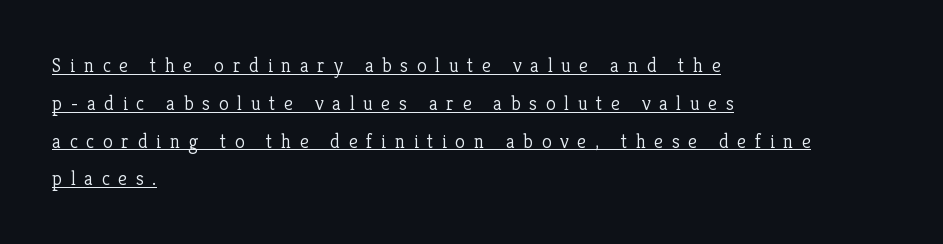
Inter-character spacing is expanded well beyond the font's built-in metrics. Tall strokes in this sample are plumb rather than angled. Layout note: lines flush left. Is the type heavy? It reads as light-to-regular instead.
